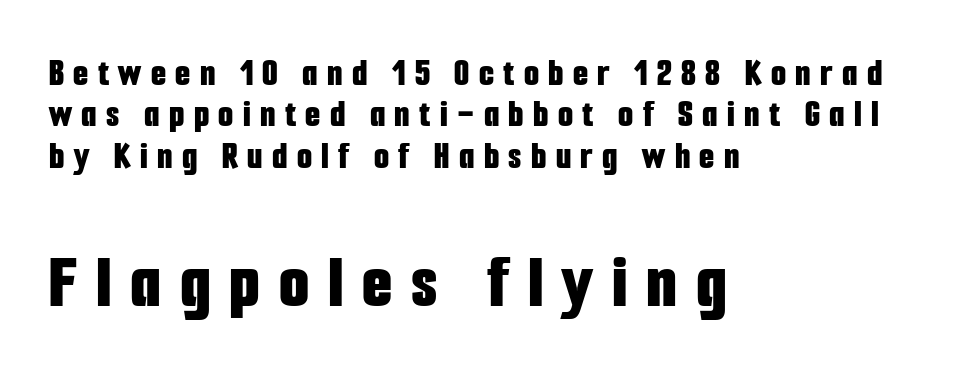
Q: Is the text bold? A: Yes.
Q: Is the text italic (slanted)? A: No, it is upright.
Q: Is the typeface a serif or a sans-serif typeface? A: Sans-serif.
Q: Is the text underlined? A: No.
Q: How is the paragraph aligned? A: Left-aligned.
Q: Is the spacing between letters normal or unusually wide? A: Unusually wide.
Q: Is the spacing between lines tight, normal or loose? A: Tight.
Q: Which block of text is set in a larger size, the first (top) or the second (bottom)? A: The second (bottom) one.
Q: Width (condensed, normal, or wide)? A: Condensed.
Q: Stroke contrast? A: Low.
Q: x-height? A: Medium.
Q: Monospaced? A: No.
